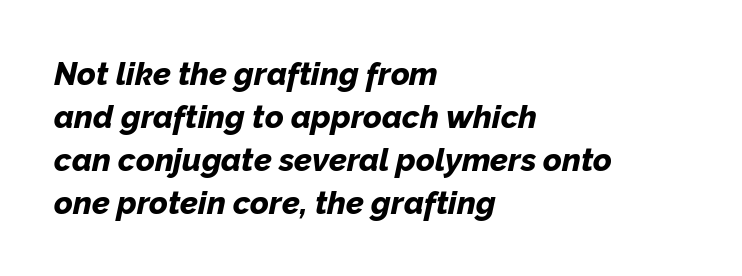
Summary of weight: heavy, a full bold. Emphasis-style slanted type is in use. One glance says typical: line gaps are just what's usual. No word sits above an underline. Think of a printed novel: that variable character pitch is what you see here.
